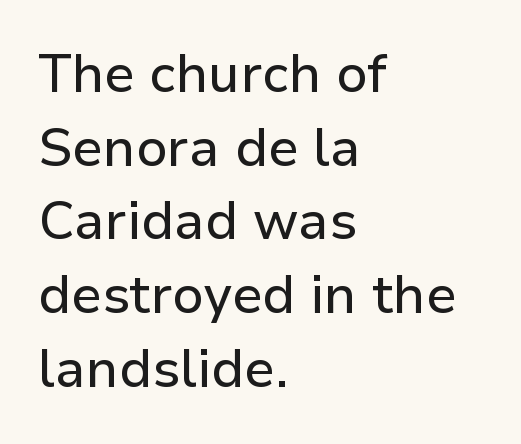
Q: Is the text italic (slanted)? A: No, it is upright.
Q: Is the typeface a serif or a sans-serif typeface? A: Sans-serif.
Q: Is the text underlined? A: No.
Q: How is the paragraph aligned? A: Left-aligned.
Q: Is the spacing between letters normal or unusually wide? A: Normal.
Q: Is the spacing between lines tight, normal or loose? A: Normal.
Q: Width (condensed, normal, or wide)? A: Normal.
Q: Stroke contrast? A: Low.
Q: x-height? A: Medium.
Q: Monospaced? A: No.
